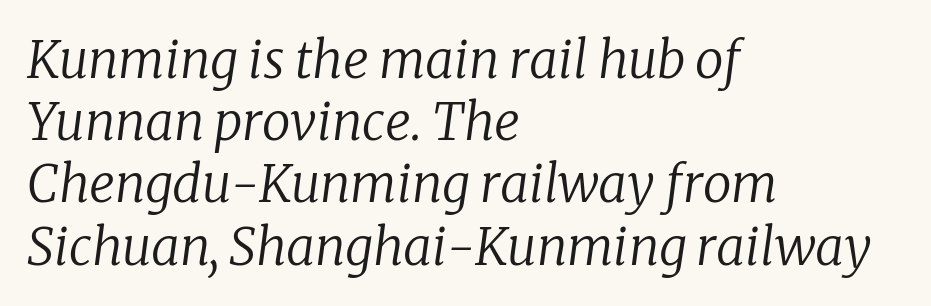
Q: Is the text bold? A: No.
Q: Is the text italic (slanted)? A: Yes, it leans right by about 8 degrees.
Q: Is the typeface a serif or a sans-serif typeface? A: Serif.
Q: Is the text underlined? A: No.
Q: How is the paragraph aligned? A: Left-aligned.
Q: Is the spacing between letters normal or unusually wide? A: Normal.
Q: Width (condensed, normal, or wide)? A: Normal.
Q: Stroke contrast? A: Low.
Q: x-height? A: Medium.
Q: Monospaced? A: No.
